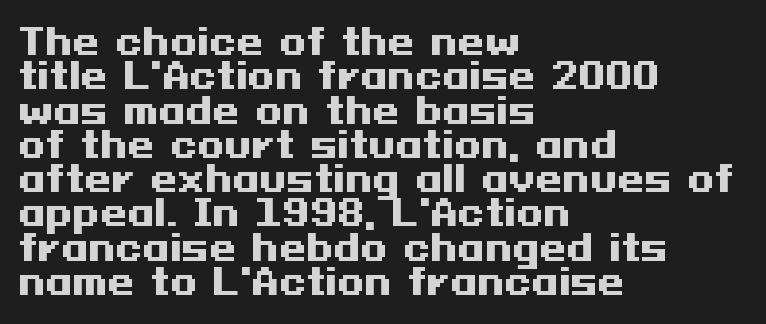
The image shows 35 px heavy, wide sans-serif type, upright; set left-aligned, tight line spacing (0.98x), normal letter spacing, not underlined; medium stroke contrast and a medium x-height.
